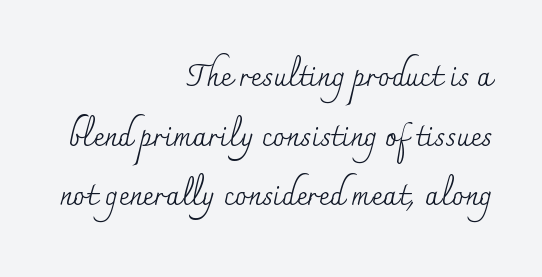
Casual observation: everything's shoved over to the right. What stands out about the letter spacing? Nothing — it is the standard amount. Vertically, the passage feels expansive, rows floating well apart. The glyphs in this specimen are seriffed.
